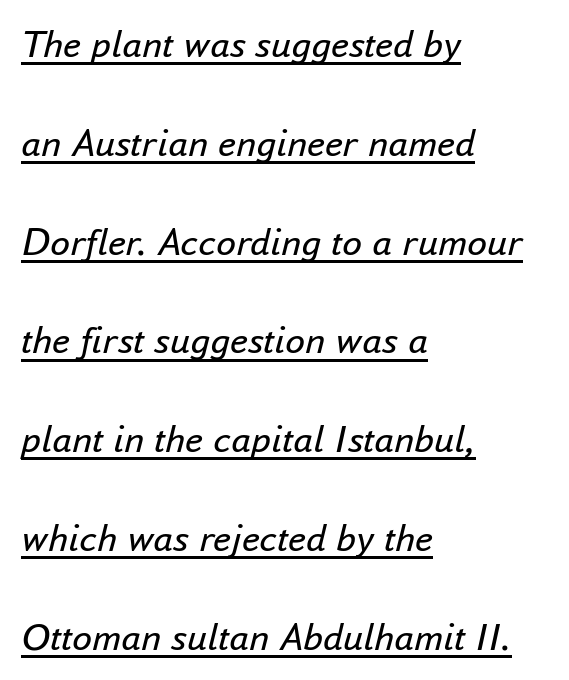
{"italic": "yes", "lean": "right", "slant_degrees": 16, "bold": "no", "weight": "regular", "width": "normal", "stroke_contrast": "low", "x_height": "small", "monospaced": "no", "underline": "yes", "align": "left", "line_spacing": "loose", "line_spacing_ratio": 2.47, "letter_spacing": "normal", "letter_spacing_em": 0.0, "glyph_px": 40}
